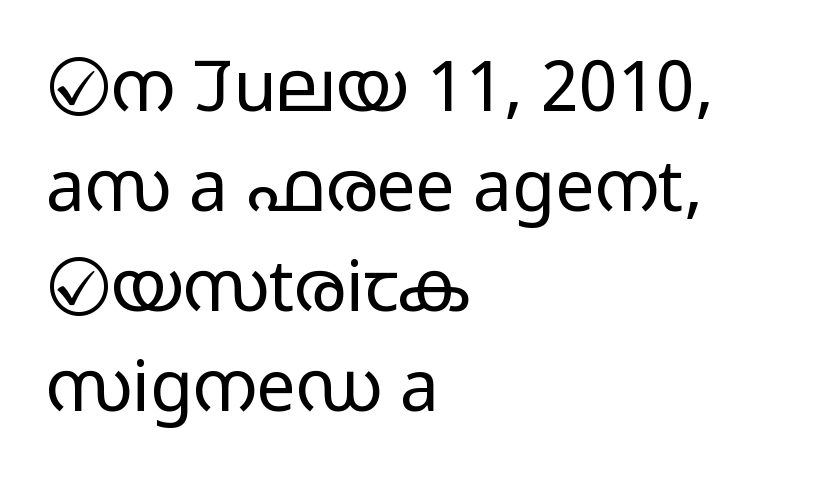
Q: Is the text bold? A: No.
Q: Is the text italic (slanted)? A: No, it is upright.
Q: Is the typeface a serif or a sans-serif typeface? A: Sans-serif.
Q: Is the text underlined? A: No.
Q: How is the paragraph aligned? A: Left-aligned.
Q: Is the spacing between letters normal or unusually wide? A: Normal.
Q: Is the spacing between lines tight, normal or loose? A: Normal.
Q: Width (condensed, normal, or wide)? A: Wide.
Q: Stroke contrast? A: Low.
Q: x-height? A: Medium.
Q: Monospaced? A: No.
